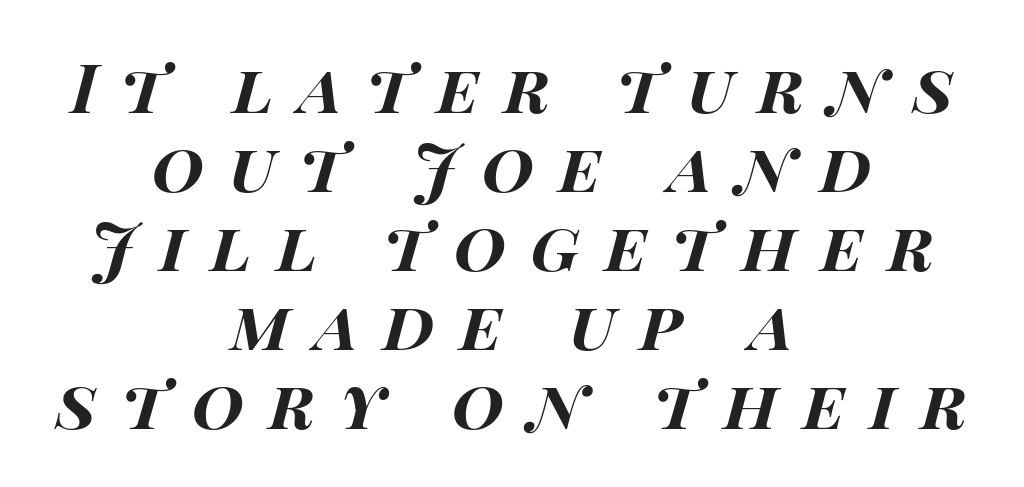
Q: Is the text bold? A: Yes.
Q: Is the text italic (slanted)? A: Yes, it leans right by about 15 degrees.
Q: Is the text underlined? A: No.
Q: How is the paragraph aligned? A: Centered.
Q: Is the spacing between letters normal or unusually wide? A: Unusually wide.
Q: Width (condensed, normal, or wide)? A: Wide.
Q: Stroke contrast? A: High.
Q: x-height? A: Large.
Q: Monospaced? A: No.
